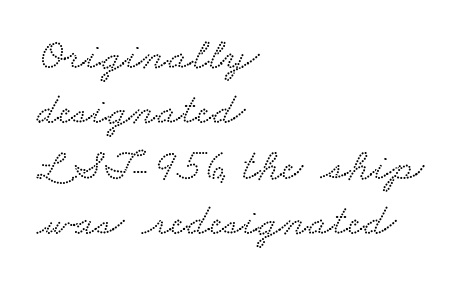
Every row of glyphs begins at an identical x-position on the left. I'd call this a serif setting — the letters wear small feet. Beneath every word, the page is bare. These lines keep a tight, regular rhythm from letter to letter. Is this a fixed-width face? No — the glyphs have proportional, varying widths.
